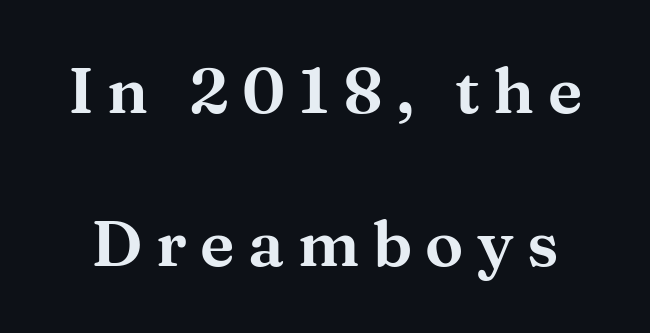
{"serif": "yes", "italic": "no", "width": "wide", "stroke_contrast": "medium", "x_height": "medium", "monospaced": "no", "underline": "no", "line_spacing": "loose", "line_spacing_ratio": 2.39, "letter_spacing": "wide", "letter_spacing_em": 0.21, "glyph_px": 64}
